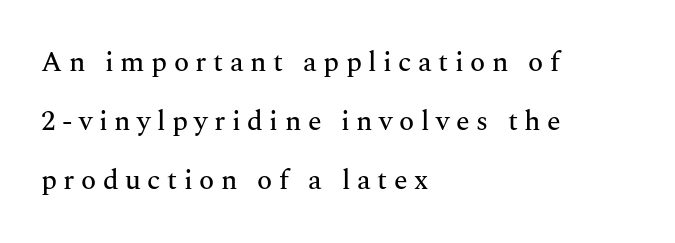
Q: Is the text italic (slanted)? A: No, it is upright.
Q: Is the typeface a serif or a sans-serif typeface? A: Serif.
Q: Is the text underlined? A: No.
Q: How is the paragraph aligned? A: Left-aligned.
Q: Is the spacing between letters normal or unusually wide? A: Unusually wide.
Q: Is the spacing between lines tight, normal or loose? A: Loose.
Q: Width (condensed, normal, or wide)? A: Normal.
Q: Stroke contrast? A: Medium.
Q: x-height? A: Medium.
Q: Monospaced? A: No.
